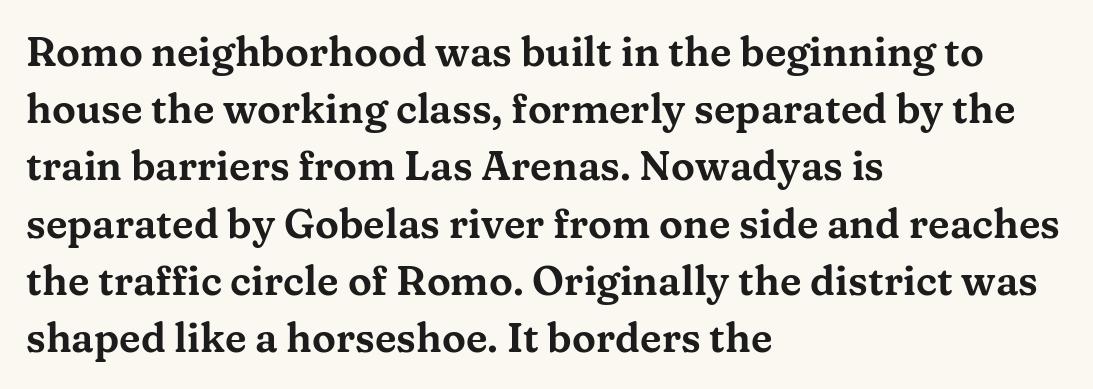
The image shows 40 px wide serif type, upright; set left-aligned, normal line spacing (1.43x), normal letter spacing, not underlined; medium stroke contrast and a medium x-height.
